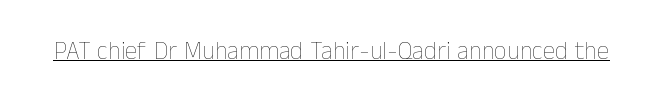
{"italic": "no", "bold": "no", "underline": "yes", "letter_spacing": "normal", "letter_spacing_em": 0.0, "glyph_px": 25}
